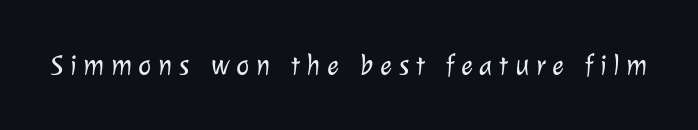
{"serif": "no", "bold": "no", "weight": "light", "width": "normal", "stroke_contrast": "low", "x_height": "medium", "monospaced": "no", "underline": "no", "letter_spacing": "wide", "letter_spacing_em": 0.24, "glyph_px": 28}
